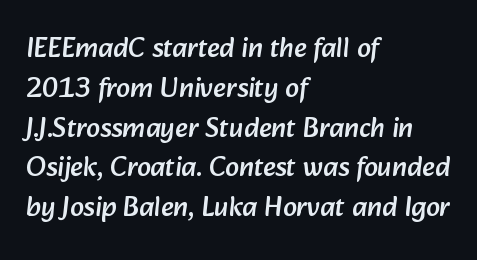
The image shows 28 px sans-serif type; set left-aligned, normal line spacing (1.42x), normal letter spacing, not underlined; low stroke contrast and a medium x-height.
